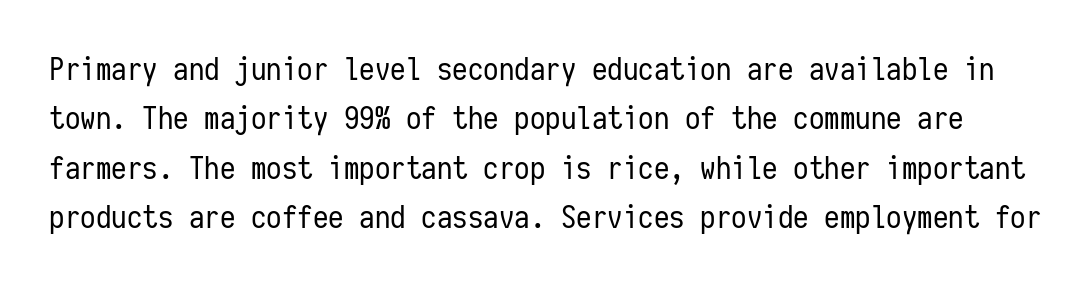
{"serif": "no", "italic": "no", "bold": "no", "weight": "regular", "width": "condensed", "stroke_contrast": "low", "x_height": "medium", "monospaced": "yes", "underline": "no", "line_spacing": "normal", "line_spacing_ratio": 1.59, "letter_spacing": "normal", "letter_spacing_em": 0.0, "glyph_px": 31}
